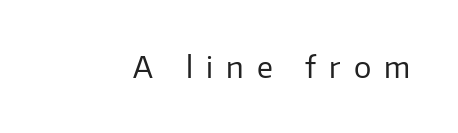
Rendered with straight, roman letterforms. The tracking jumps out immediately: characters are airy and widely separated. The zone under the glyphs is completely vacant. Here the designer chose a conventional face with non-uniform glyph widths. The letters look calm and open, with moderate or lighter stems.
